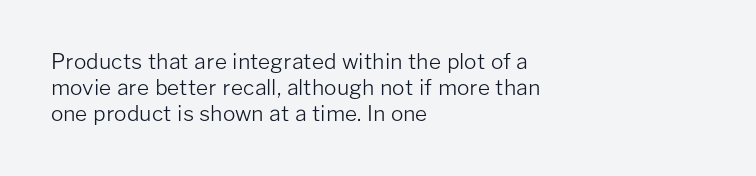
Visually the block forms a straight wall on the left and a jagged coastline on the right. This sample uses plain, unmodified letter spacing. The face looks like a standard text weight, possibly lighter. Check under the words: just untouched page. Does the lettering tilt? It doesn't — this is upright.
